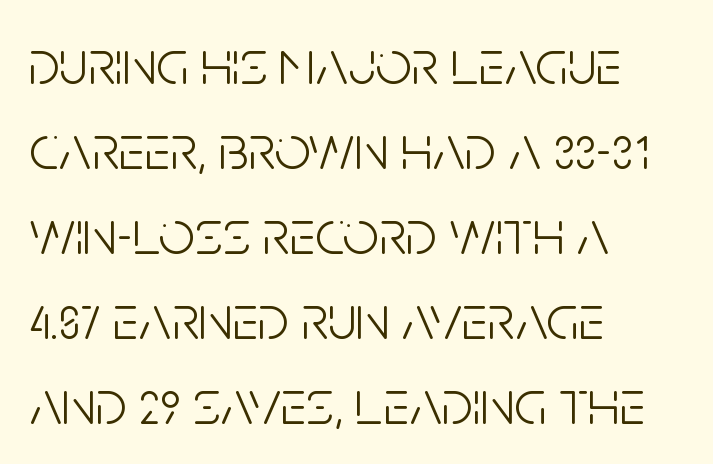
The image shows 64 px light, condensed sans-serif type, upright; set left-aligned, normal line spacing (1.33x), normal letter spacing, not underlined; low stroke contrast and a large x-height.
